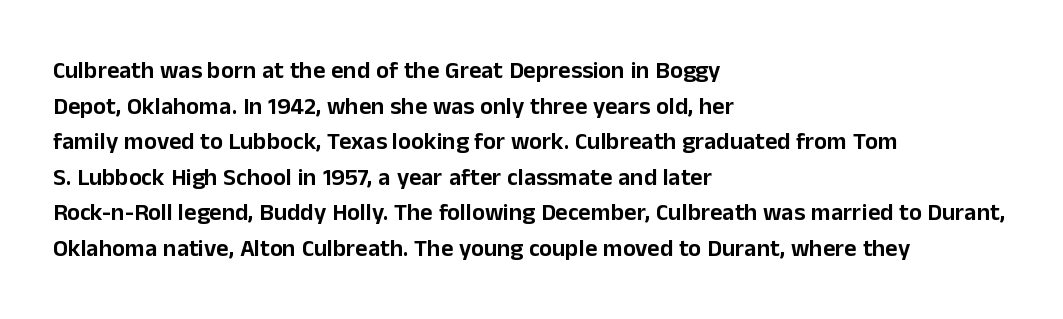
The lettering holds an erect, upright posture throughout. Inter-character spacing is left at the font's built-in metrics. The glyphs are unaccompanied by any horizontal stroke below them. Horizontal alignment here is leftward, the default for most running prose. Is there much room between lines? A standard amount, neither cramped nor airy.
